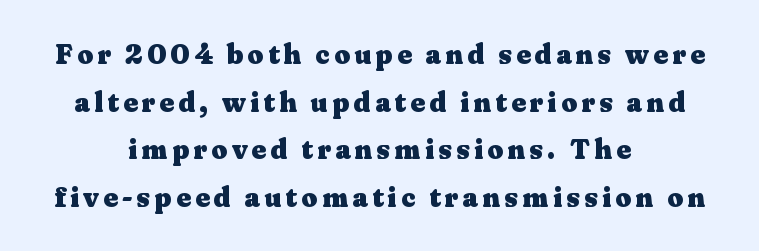
Q: Is the text bold? A: Yes.
Q: Is the text italic (slanted)? A: No, it is upright.
Q: Is the typeface a serif or a sans-serif typeface? A: Serif.
Q: Is the text underlined? A: No.
Q: How is the paragraph aligned? A: Centered.
Q: Is the spacing between lines tight, normal or loose? A: Normal.
Q: Width (condensed, normal, or wide)? A: Wide.
Q: Stroke contrast? A: Medium.
Q: x-height? A: Medium.
Q: Monospaced? A: No.
